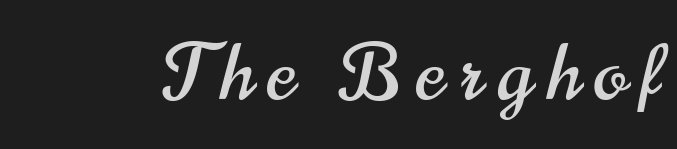
Q: Is the text italic (slanted)? A: Yes.
Q: Is the typeface a serif or a sans-serif typeface? A: Sans-serif.
Q: Is the text underlined? A: No.
Q: Width (condensed, normal, or wide)? A: Condensed.
Q: Stroke contrast? A: High.
Q: x-height? A: Small.
Q: Monospaced? A: No.
